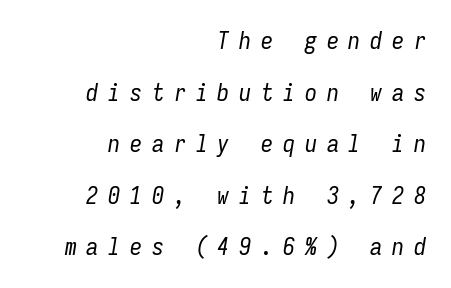
Q: Is the text bold? A: No.
Q: Is the text italic (slanted)? A: Yes, it leans right by about 9 degrees.
Q: Is the text underlined? A: No.
Q: How is the paragraph aligned? A: Right-aligned.
Q: Is the spacing between letters normal or unusually wide? A: Unusually wide.
Q: Is the spacing between lines tight, normal or loose? A: Loose.
